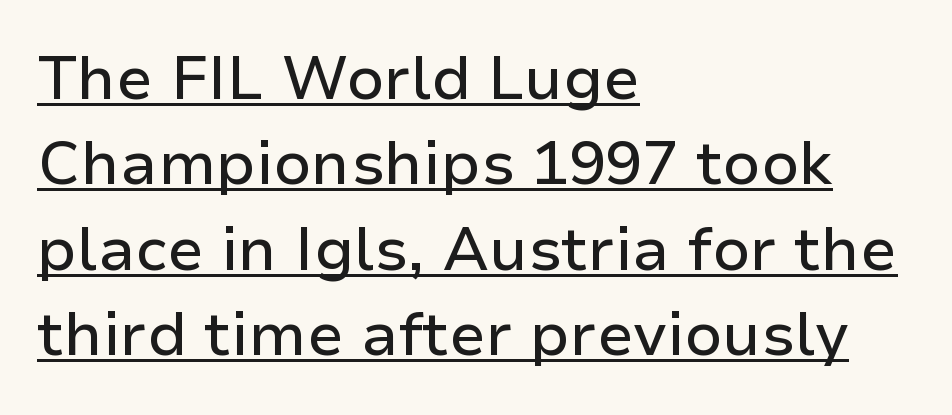
{"serif": "no", "italic": "no", "width": "normal", "stroke_contrast": "low", "x_height": "medium", "monospaced": "no", "underline": "yes", "align": "left", "line_spacing": "normal", "line_spacing_ratio": 1.4, "letter_spacing": "normal", "letter_spacing_em": 0.0, "glyph_px": 61}
